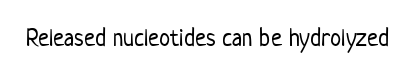
{"italic": "no", "bold": "no", "underline": "no", "letter_spacing": "normal", "letter_spacing_em": 0.0, "glyph_px": 25}
